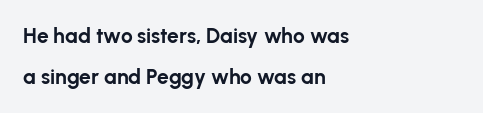
The image shows 21 px bold type, upright; set left-aligned, loose line spacing (1.95x), normal letter spacing, not underlined.
